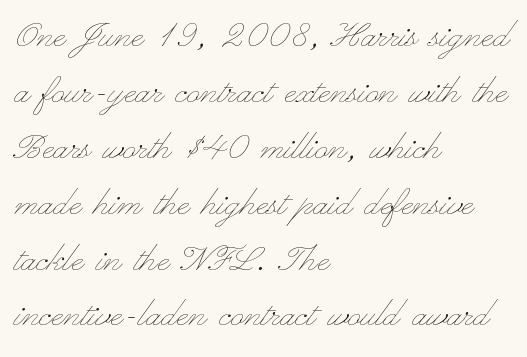
{"bold": "no", "weight": "thin", "width": "wide", "stroke_contrast": "low", "x_height": "small", "monospaced": "no", "underline": "no", "align": "left", "line_spacing": "normal", "line_spacing_ratio": 1.27, "letter_spacing": "normal", "letter_spacing_em": 0.0, "glyph_px": 44}
